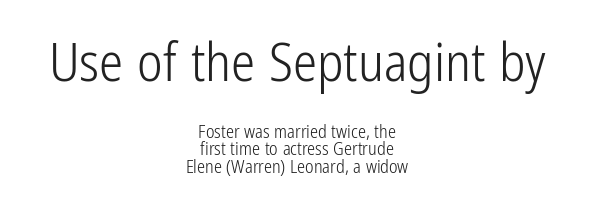
Q: Is the text bold? A: No.
Q: Is the text italic (slanted)? A: No, it is upright.
Q: Is the typeface a serif or a sans-serif typeface? A: Sans-serif.
Q: Is the text underlined? A: No.
Q: How is the paragraph aligned? A: Centered.
Q: Is the spacing between letters normal or unusually wide? A: Normal.
Q: Is the spacing between lines tight, normal or loose? A: Tight.
Q: Which block of text is set in a larger size, the first (top) or the second (bottom)? A: The first (top) one.
Q: Width (condensed, normal, or wide)? A: Condensed.
Q: Stroke contrast? A: Low.
Q: x-height? A: Medium.
Q: Monospaced? A: No.
